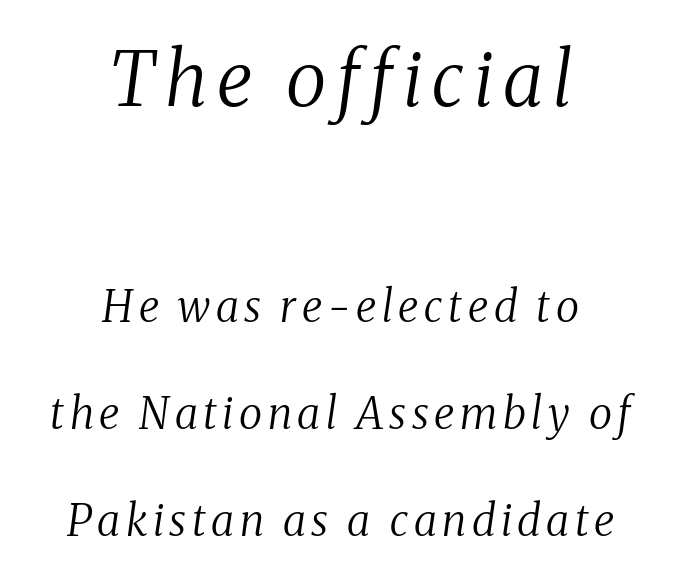
Q: Is the text bold? A: No.
Q: Is the text italic (slanted)? A: Yes, it leans right by about 8 degrees.
Q: Is the typeface a serif or a sans-serif typeface? A: Serif.
Q: Is the text underlined? A: No.
Q: How is the paragraph aligned? A: Centered.
Q: Is the spacing between lines tight, normal or loose? A: Loose.
Q: Which block of text is set in a larger size, the first (top) or the second (bottom)? A: The first (top) one.
Q: Width (condensed, normal, or wide)? A: Normal.
Q: Stroke contrast? A: Medium.
Q: x-height? A: Medium.
Q: Monospaced? A: No.
